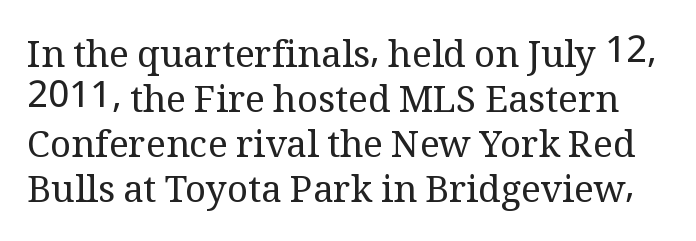
The image shows 37 px regular-weight serif type, upright; set line spacing 1.22x, normal letter spacing, not underlined; medium stroke contrast and a medium x-height.
